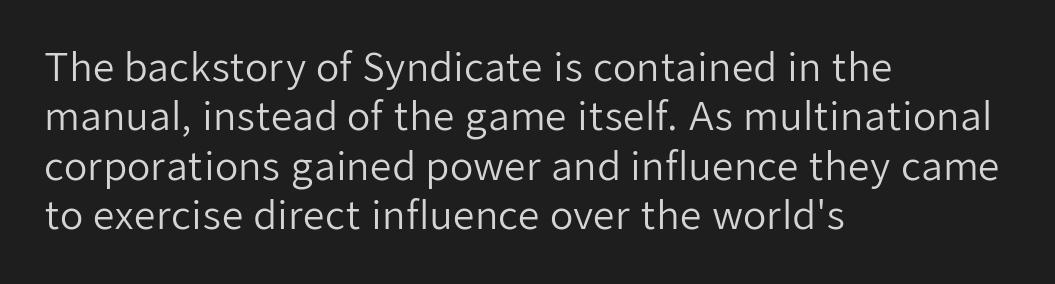
The image shows 38 px regular-weight sans-serif type, upright; set left-aligned, normal line spacing (1.3x), normal letter spacing, not underlined; low stroke contrast and a medium x-height.
